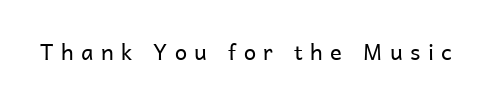
Q: Is the text bold? A: No.
Q: Is the text italic (slanted)? A: No, it is upright.
Q: Is the text underlined? A: No.
Q: Is the spacing between letters normal or unusually wide? A: Unusually wide.
